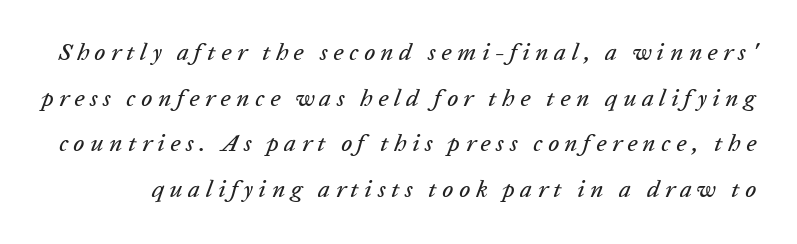
The image shows 24 px text type, italic (leaning right); set loose line spacing (1.9x), unusually wide letter spacing (+0.23 em), not underlined.
